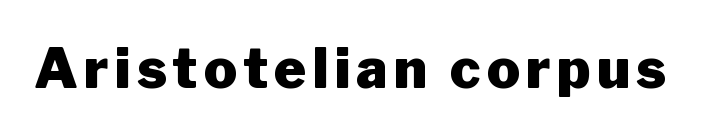
Q: Is the text bold? A: Yes.
Q: Is the text italic (slanted)? A: No, it is upright.
Q: Is the typeface a serif or a sans-serif typeface? A: Sans-serif.
Q: Is the text underlined? A: No.
Q: Width (condensed, normal, or wide)? A: Normal.
Q: Stroke contrast? A: Low.
Q: x-height? A: Medium.
Q: Monospaced? A: No.
